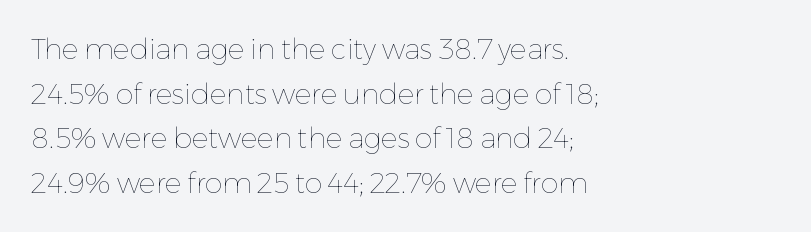
The rag falls on the right side of this text block. A typesetter would call this zero additional tracking. Each new line begins a customary step beneath the previous one. Summary of weight: not heavy and not bold.
